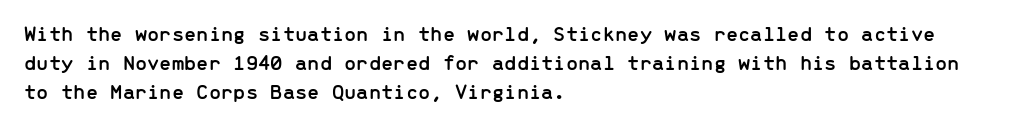
Descender tails drop into unmarked territory. Horizontal alignment here is leftward, the default for most running prose. Does extra space separate the letters? No, they use regular spacing. Upright lettering throughout. Evenly set lines give the paragraph a standard silhouette.
